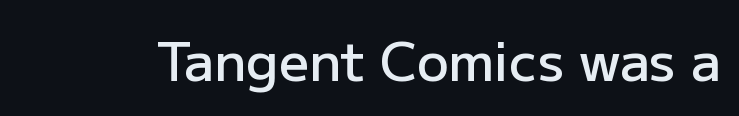
The image shows 53 px semibold sans-serif type, upright; set normal letter spacing, not underlined; low stroke contrast and a medium x-height.
